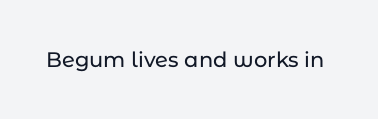
Every character sits straight up, as roman type does. The string is rendered with underlining switched off. Students, note that the glyphs here touch the page at normal intervals.
